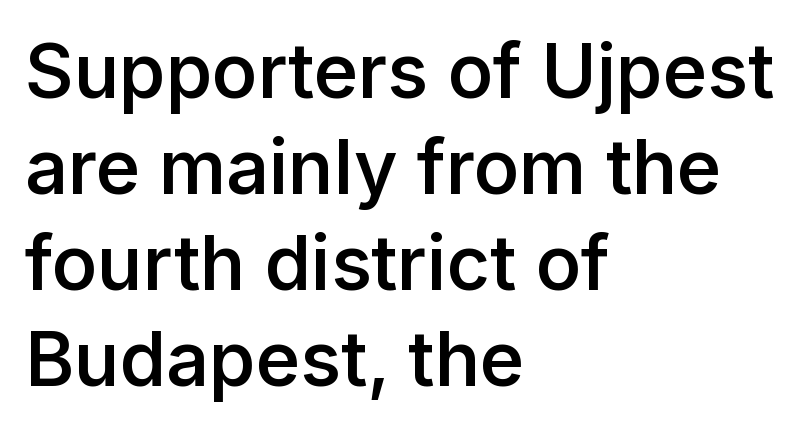
The image shows 75 px semibold sans-serif type, upright; set left-aligned, normal line spacing (1.28x), normal letter spacing, not underlined; low stroke contrast and a medium x-height.
